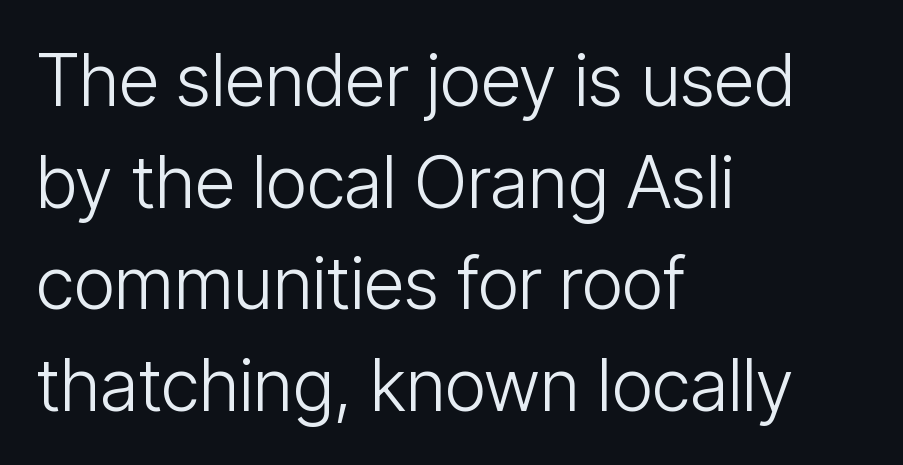
{"serif": "no", "italic": "no", "bold": "no", "weight": "light", "width": "condensed", "stroke_contrast": "low", "x_height": "medium", "monospaced": "no", "underline": "no", "align": "left", "line_spacing": "normal", "line_spacing_ratio": 1.41, "letter_spacing": "normal", "letter_spacing_em": 0.0, "glyph_px": 72}
